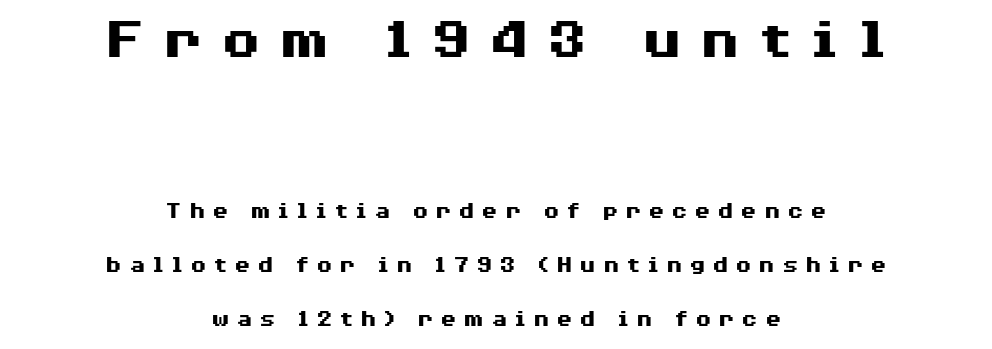
Underlining? Definitely not there. Characters remain perfectly vertical along every line. Loosely led — the rows are spread out. Where is the straight margin? There isn't one; the lines are centered.
